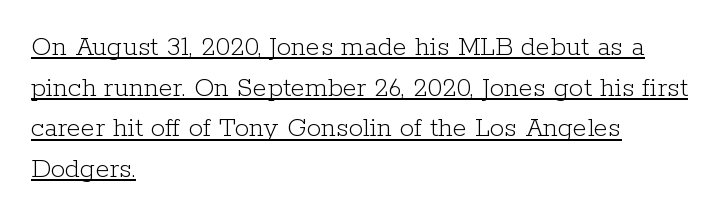
The image shows 29 px light serif type, upright; set left-aligned, normal line spacing (1.4x), normal letter spacing, underlined; low stroke contrast and a medium x-height.
